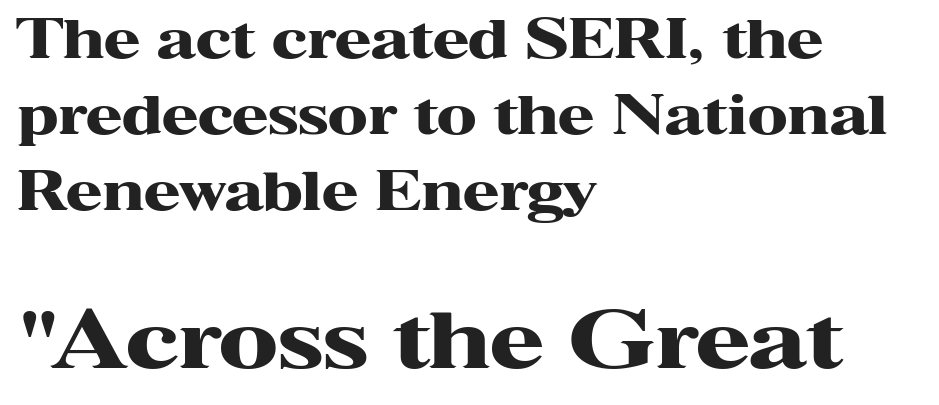
Successive baselines arrive at the customary interval. Does the copy run flush right? No — it runs flush left. Italic: no, the glyphs are upright roman. I'd call this a serif setting — the letters wear small feet. The rendering uses natural spacing where letterforms have individual widths.
